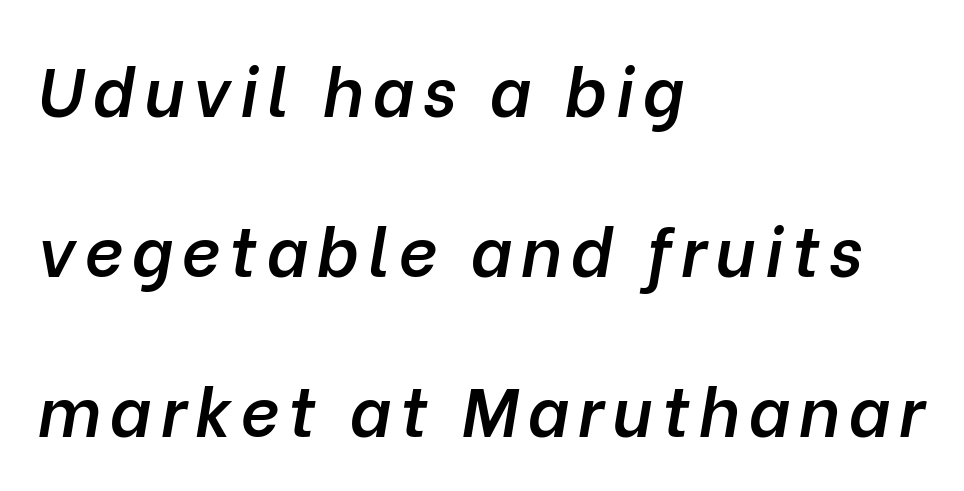
The face used here is a semibold: visibly heavier than regular, lighter than bold. The rendering uses natural spacing where letterforms have individual widths. Yep, that's italic — everything's leaning. Quick note: interline space is abundant.
